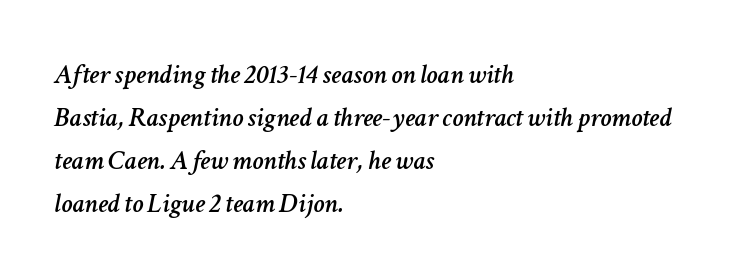
Q: Is the text italic (slanted)? A: Yes, it leans right by about 11 degrees.
Q: Is the text underlined? A: No.
Q: How is the paragraph aligned? A: Left-aligned.
Q: Is the spacing between letters normal or unusually wide? A: Normal.
Q: Is the spacing between lines tight, normal or loose? A: Normal.
Q: Width (condensed, normal, or wide)? A: Normal.
Q: Stroke contrast? A: Low.
Q: x-height? A: Medium.
Q: Monospaced? A: No.
